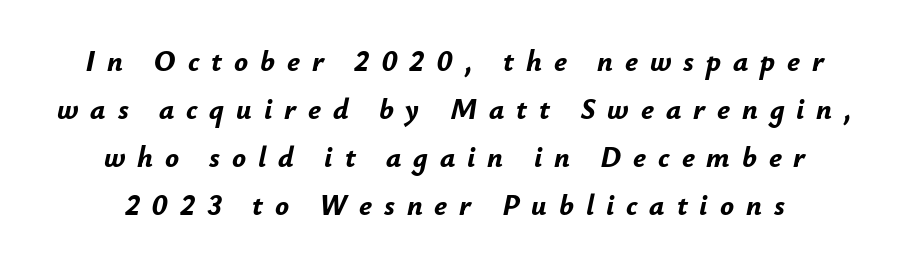
The lines are quadded center. Spacing verdict: proportional, widths tailored to each character. Only glyphs here, with clear space below each row. The horizontal fit of the characters is loose and conspicuously gappy. Does the lettering tilt? It does — this is italic. The characters look thick and weighty, a clear bold.
